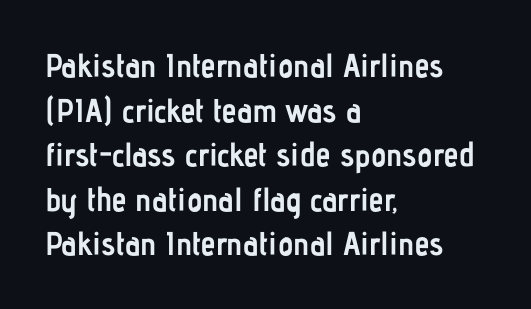
{"serif": "no", "italic": "no", "bold": "yes", "weight": "semibold", "width": "condensed", "stroke_contrast": "low", "x_height": "medium", "monospaced": "no", "underline": "no", "align": "left", "line_spacing": "normal", "line_spacing_ratio": 1.35, "letter_spacing": "normal", "letter_spacing_em": 0.0, "glyph_px": 33}
